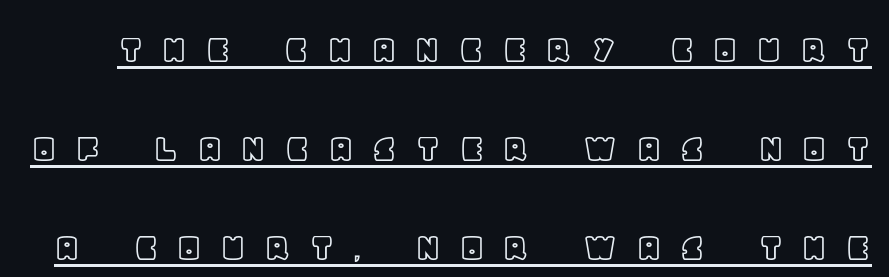
Q: Is the text italic (slanted)? A: No, it is upright.
Q: Is the text underlined? A: Yes.
Q: Is the spacing between letters normal or unusually wide? A: Unusually wide.
Q: Is the spacing between lines tight, normal or loose? A: Loose.
Q: Width (condensed, normal, or wide)? A: Normal.
Q: x-height? A: Large.
Q: Monospaced? A: No.
